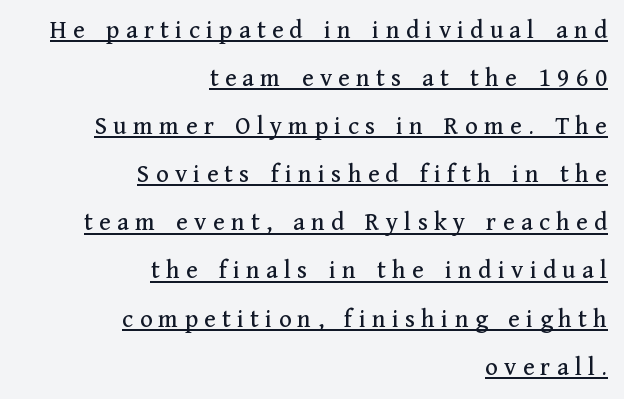
Q: Is the text italic (slanted)? A: No, it is upright.
Q: Is the text underlined? A: Yes.
Q: How is the paragraph aligned? A: Right-aligned.
Q: Is the spacing between letters normal or unusually wide? A: Unusually wide.
